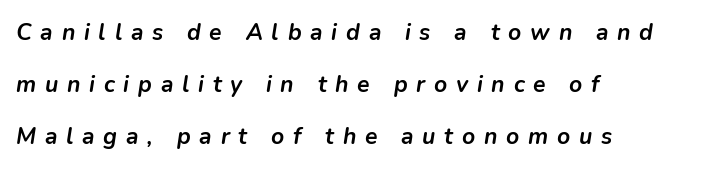
{"italic": "yes", "lean": "right", "slant_degrees": 9, "bold": "yes", "underline": "no", "align": "left", "line_spacing": "loose", "line_spacing_ratio": 2.26, "letter_spacing": "wide", "letter_spacing_em": 0.38, "glyph_px": 23}
